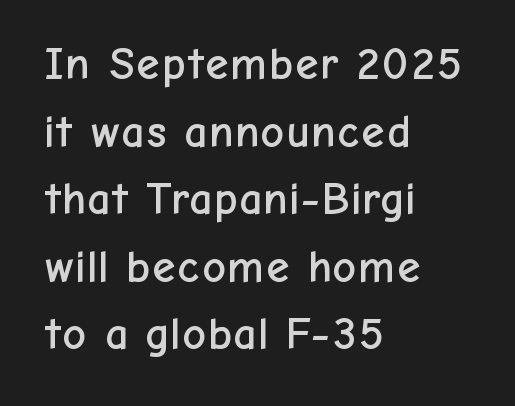
{"serif": "no", "italic": "no", "width": "normal", "stroke_contrast": "low", "x_height": "medium", "monospaced": "no", "underline": "no", "align": "left", "line_spacing": "normal", "line_spacing_ratio": 1.47, "letter_spacing": "normal", "letter_spacing_em": 0.0, "glyph_px": 46}
